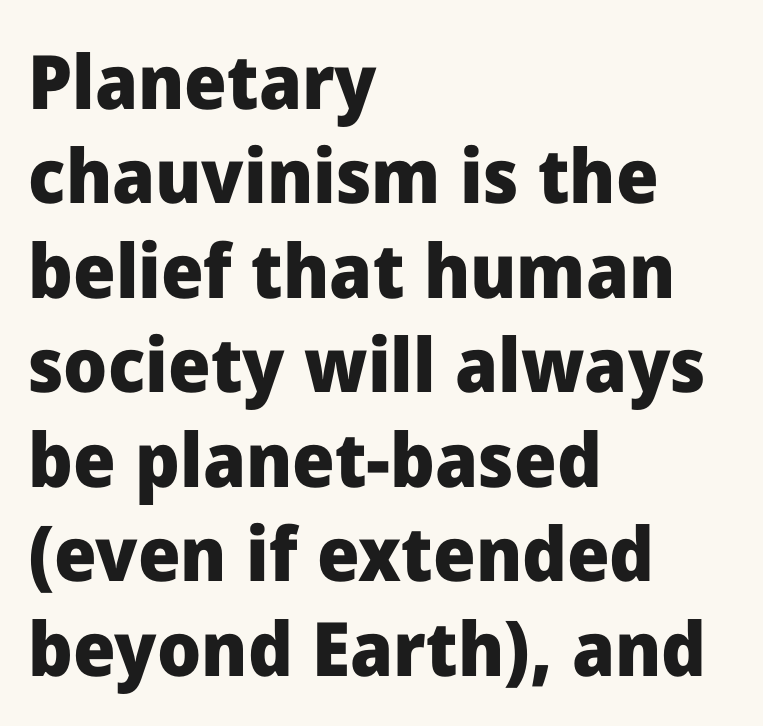
{"serif": "no", "italic": "no", "bold": "yes", "weight": "heavy", "width": "normal", "stroke_contrast": "low", "x_height": "medium", "monospaced": "no", "underline": "no", "align": "left", "line_spacing": "normal", "line_spacing_ratio": 1.26, "letter_spacing": "normal", "letter_spacing_em": 0.0, "glyph_px": 75}
